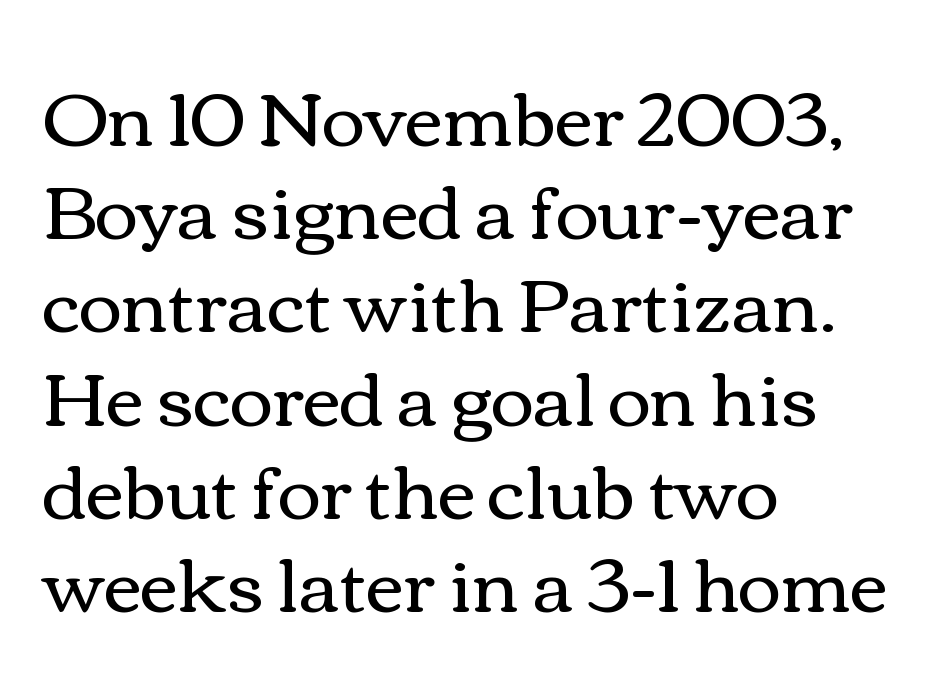
{"italic": "no", "bold": "no", "weight": "regular", "width": "wide", "stroke_contrast": "medium", "x_height": "medium", "monospaced": "no", "underline": "no", "align": "left", "line_spacing": "normal", "line_spacing_ratio": 1.26, "letter_spacing": "normal", "letter_spacing_em": 0.0, "glyph_px": 74}
